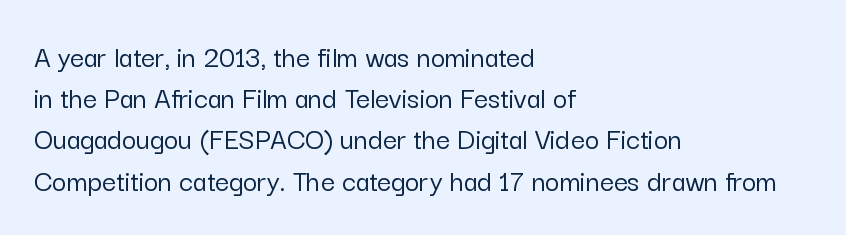
Is there any slant? The stems are plumb. What's the leading like? Ordinary, nothing unusual. Think of a printed novel: that variable character pitch is what you see here. There is no visible air inserted between adjacent glyphs. Font category for this specimen: sans-serif.
